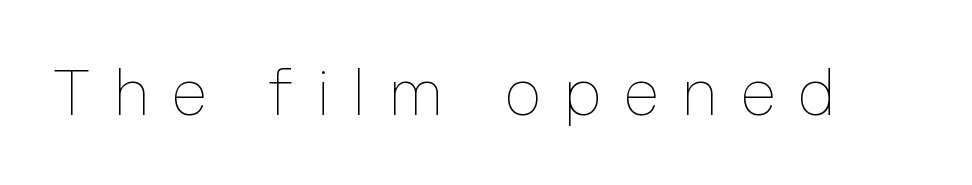
Q: Is the text bold? A: No.
Q: Is the text italic (slanted)? A: No, it is upright.
Q: Is the text underlined? A: No.
Q: Is the spacing between letters normal or unusually wide? A: Unusually wide.
Q: Width (condensed, normal, or wide)? A: Normal.
Q: Stroke contrast? A: Low.
Q: x-height? A: Medium.
Q: Monospaced? A: No.
